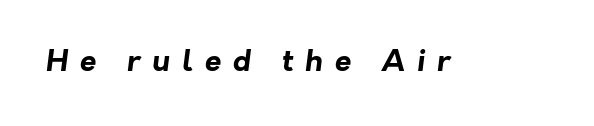
The image shows 30 px bold sans-serif type; set unusually wide letter spacing (+0.39 em), not underlined; low stroke contrast and a medium x-height.
